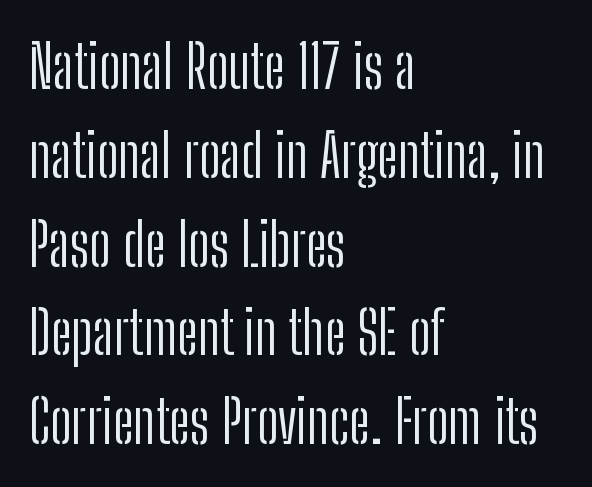
{"serif": "no", "italic": "no", "bold": "no", "weight": "light", "width": "condensed", "stroke_contrast": "low", "x_height": "medium", "monospaced": "no", "underline": "no", "align": "left", "line_spacing": "normal", "line_spacing_ratio": 1.48, "letter_spacing": "normal", "letter_spacing_em": 0.0, "glyph_px": 60}
